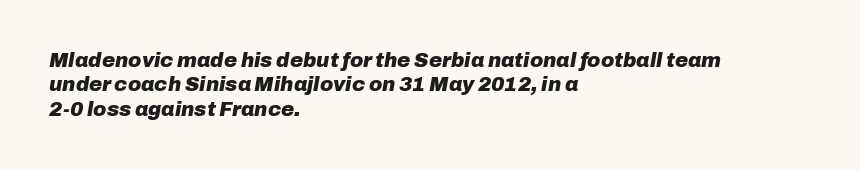
{"italic": "yes", "lean": "right", "slant_degrees": 10, "bold": "yes", "underline": "no", "align": "left", "line_spacing_ratio": 1.22, "letter_spacing": "normal", "letter_spacing_em": 0.0, "glyph_px": 20}
